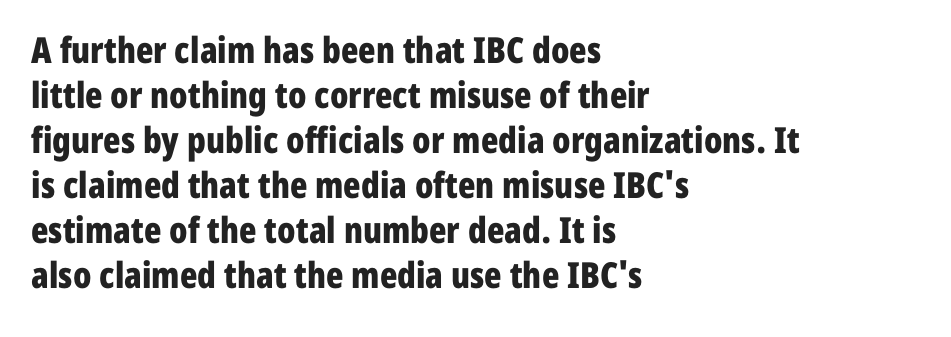
The image shows 36 px bold, condensed sans-serif type, upright; set left-aligned, normal line spacing (1.25x), normal letter spacing, not underlined; low stroke contrast and a medium x-height.
